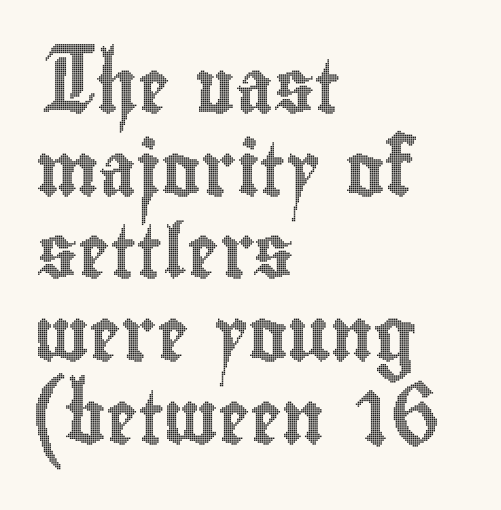
{"italic": "no", "width": "condensed", "x_height": "small", "monospaced": "no", "underline": "no", "align": "left", "line_spacing": "normal", "line_spacing_ratio": 1.56, "letter_spacing": "normal", "letter_spacing_em": 0.0, "glyph_px": 53}
